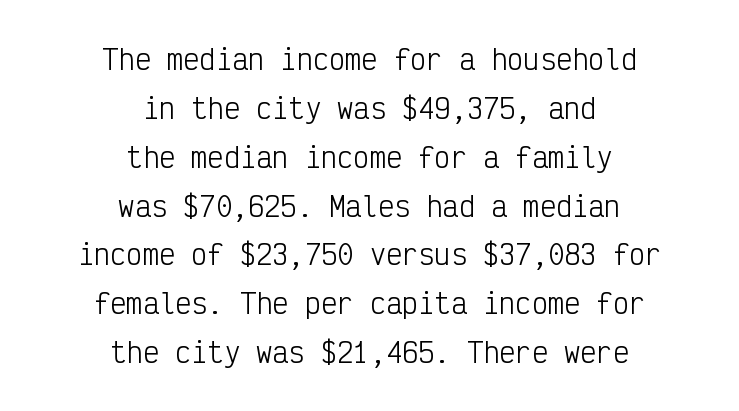
Does extra space separate the letters? No, they use regular spacing. This rendering uses center alignment, leaving both contours irregular but symmetric. Tall strokes in this sample are plumb rather than angled. Summary of weight: not heavy and not bold.
